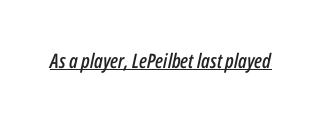
Q: Is the text italic (slanted)? A: Yes, it leans right by about 12 degrees.
Q: Is the text underlined? A: Yes.
Q: Is the spacing between letters normal or unusually wide? A: Normal.
